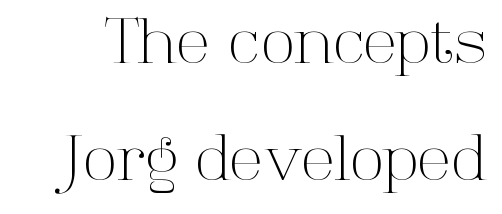
{"serif": "yes", "italic": "no", "bold": "no", "weight": "light", "width": "normal", "stroke_contrast": "high", "x_height": "medium", "monospaced": "no", "underline": "no", "line_spacing_ratio": 1.89, "letter_spacing": "normal", "letter_spacing_em": 0.0, "glyph_px": 62}
